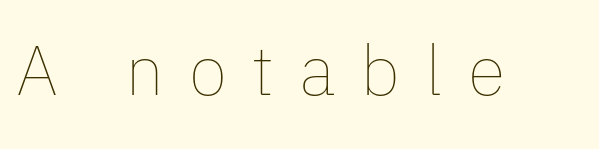
Q: Is the text bold? A: No.
Q: Is the text italic (slanted)? A: No, it is upright.
Q: Is the text underlined? A: No.
Q: Is the spacing between letters normal or unusually wide? A: Unusually wide.
Q: Width (condensed, normal, or wide)? A: Normal.
Q: Stroke contrast? A: Low.
Q: x-height? A: Medium.
Q: Monospaced? A: No.
